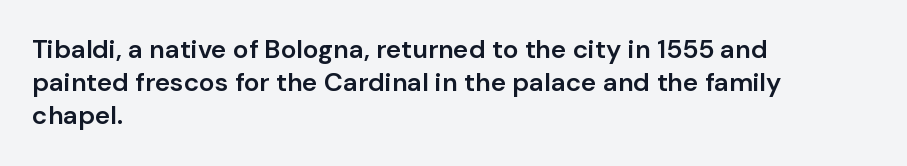
Q: Is the text bold? A: Semi-bold.
Q: Is the text italic (slanted)? A: No, it is upright.
Q: Is the text underlined? A: No.
Q: How is the paragraph aligned? A: Left-aligned.
Q: Is the spacing between letters normal or unusually wide? A: Normal.
Q: Is the spacing between lines tight, normal or loose? A: Normal.
